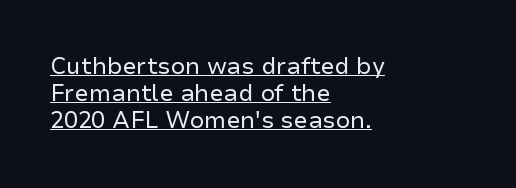
{"italic": "no", "bold": "no", "underline": "yes", "align": "left", "line_spacing_ratio": 1.18, "letter_spacing": "normal", "letter_spacing_em": 0.0, "glyph_px": 23}
